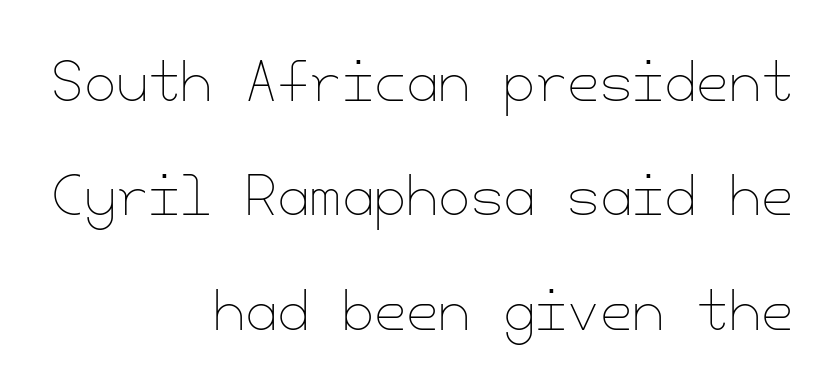
The image shows 52 px thin type, upright; set right-aligned, loose line spacing (2.2x), normal letter spacing, not underlined; low stroke contrast and a small x-height.
